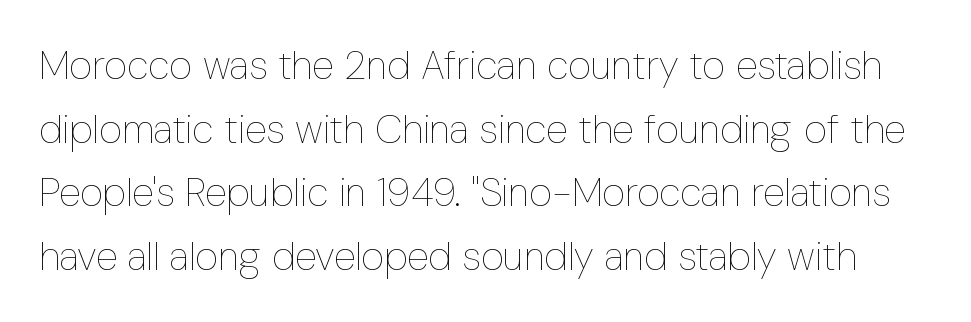
Q: Is the text bold? A: No.
Q: Is the text italic (slanted)? A: No, it is upright.
Q: Is the text underlined? A: No.
Q: Is the spacing between letters normal or unusually wide? A: Normal.
Q: Is the spacing between lines tight, normal or loose? A: Normal.
Q: Width (condensed, normal, or wide)? A: Condensed.
Q: Stroke contrast? A: Low.
Q: x-height? A: Medium.
Q: Monospaced? A: No.
